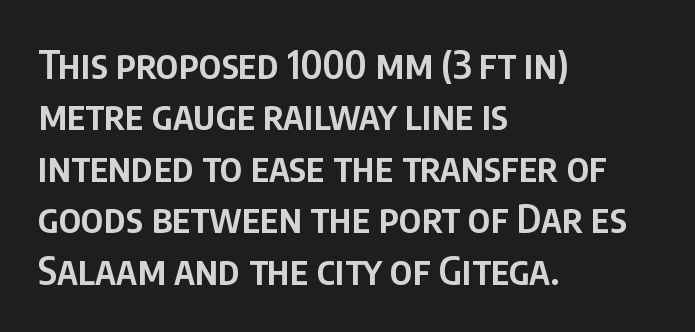
{"serif": "no", "italic": "no", "bold": "semi", "weight": "semibold", "width": "condensed", "stroke_contrast": "low", "x_height": "large", "monospaced": "no", "underline": "no", "align": "left", "line_spacing": "normal", "line_spacing_ratio": 1.32, "letter_spacing": "normal", "letter_spacing_em": 0.0, "glyph_px": 39}
